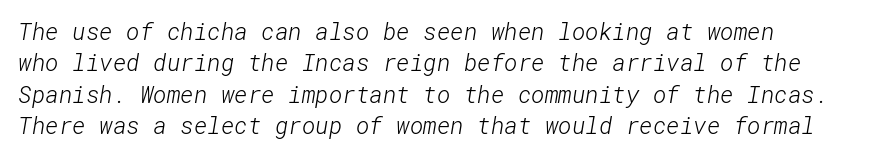
Q: Is the text bold? A: No.
Q: Is the text underlined? A: No.
Q: Is the spacing between letters normal or unusually wide? A: Normal.
Q: Is the spacing between lines tight, normal or loose? A: Normal.
